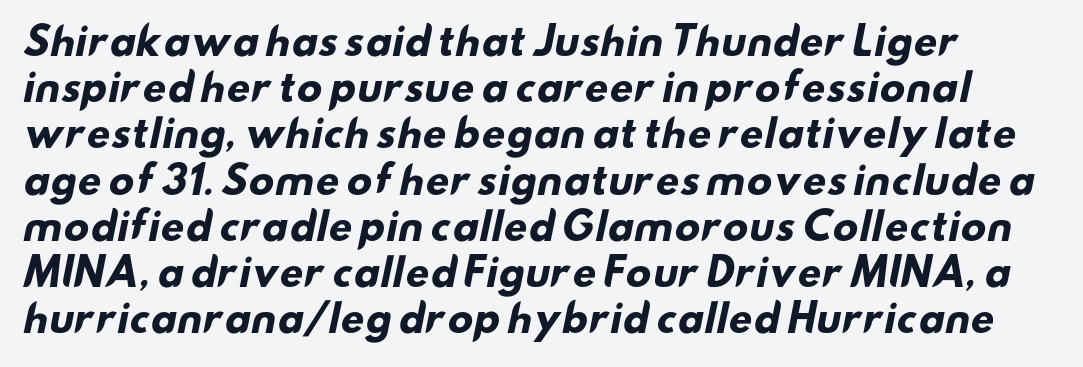
Q: Is the text bold? A: Yes.
Q: Is the typeface a serif or a sans-serif typeface? A: Sans-serif.
Q: Is the text underlined? A: No.
Q: How is the paragraph aligned? A: Left-aligned.
Q: Is the spacing between letters normal or unusually wide? A: Normal.
Q: Is the spacing between lines tight, normal or loose? A: Normal.
Q: Width (condensed, normal, or wide)? A: Wide.
Q: Stroke contrast? A: Low.
Q: x-height? A: Small.
Q: Monospaced? A: No.
